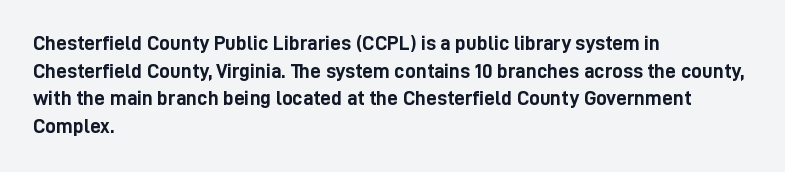
Q: Is the text bold? A: Yes.
Q: Is the text italic (slanted)? A: No, it is upright.
Q: Is the text underlined? A: No.
Q: How is the paragraph aligned? A: Left-aligned.
Q: Is the spacing between letters normal or unusually wide? A: Normal.
Q: Is the spacing between lines tight, normal or loose? A: Normal.
